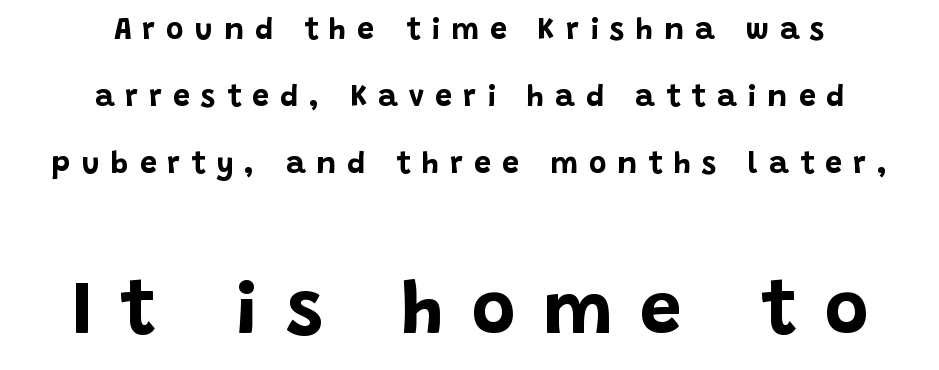
{"serif": "no", "italic": "no", "bold": "yes", "weight": "bold", "width": "normal", "stroke_contrast": "low", "x_height": "large", "monospaced": "no", "underline": "no", "align": "center", "line_spacing": "loose", "line_spacing_ratio": 2.23, "letter_spacing": "wide", "letter_spacing_em": 0.37, "larger_block": "second", "size_ratio": 2.5, "glyph_px": 75}
